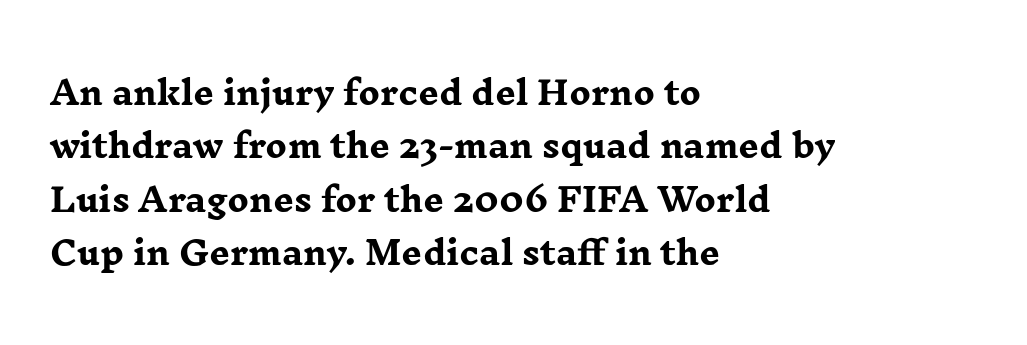
The image shows 32 px heavy, wide serif type, upright; set left-aligned, normal line spacing (1.67x), normal letter spacing, not underlined; low stroke contrast and a medium x-height.
